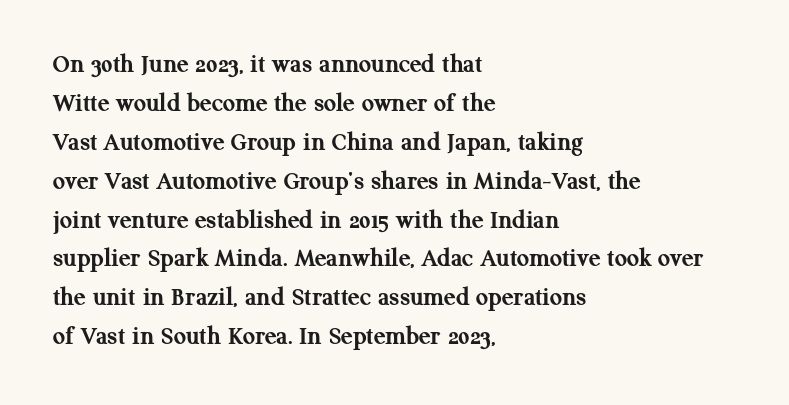
The image shows 27 px bold type, upright; set left-aligned, normal line spacing (1.44x), normal letter spacing, not underlined.
